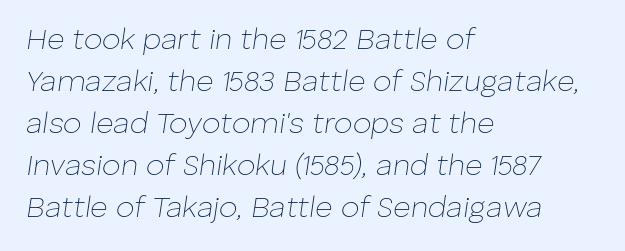
Q: Is the text bold? A: No.
Q: Is the text italic (slanted)? A: Yes, it leans right by about 8 degrees.
Q: Is the text underlined? A: No.
Q: How is the paragraph aligned? A: Left-aligned.
Q: Is the spacing between letters normal or unusually wide? A: Normal.
Q: Is the spacing between lines tight, normal or loose? A: Normal.
Q: Width (condensed, normal, or wide)? A: Normal.
Q: Stroke contrast? A: Low.
Q: x-height? A: Medium.
Q: Monospaced? A: No.
